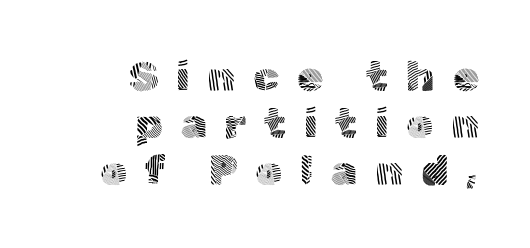
Q: Is the text bold? A: No.
Q: Is the text italic (slanted)? A: No, it is upright.
Q: Is the typeface a serif or a sans-serif typeface? A: Sans-serif.
Q: Is the text underlined? A: No.
Q: How is the paragraph aligned? A: Right-aligned.
Q: Is the spacing between letters normal or unusually wide? A: Unusually wide.
Q: Is the spacing between lines tight, normal or loose? A: Tight.
Q: Width (condensed, normal, or wide)? A: Normal.
Q: x-height? A: Medium.
Q: Monospaced? A: No.
